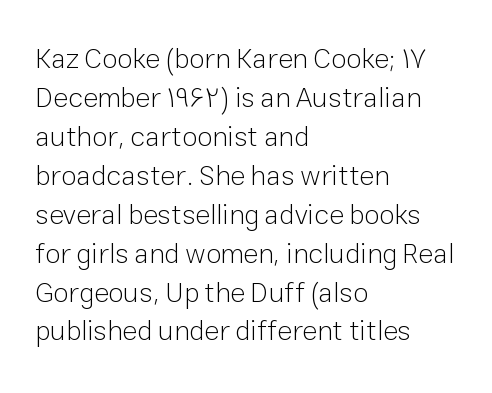
{"serif": "no", "italic": "no", "bold": "no", "weight": "light", "width": "normal", "stroke_contrast": "low", "x_height": "medium", "monospaced": "no", "underline": "no", "align": "left", "line_spacing": "normal", "line_spacing_ratio": 1.39, "letter_spacing": "normal", "letter_spacing_em": 0.0, "glyph_px": 28}
